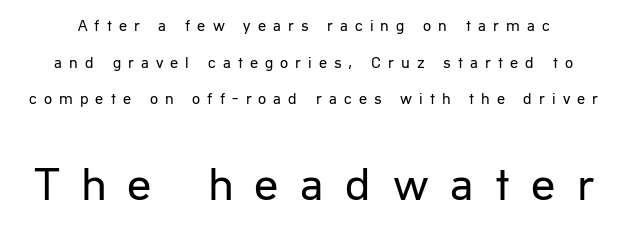
Q: Is the text bold? A: No.
Q: Is the text italic (slanted)? A: No, it is upright.
Q: Is the typeface a serif or a sans-serif typeface? A: Sans-serif.
Q: Is the text underlined? A: No.
Q: Is the spacing between letters normal or unusually wide? A: Unusually wide.
Q: Is the spacing between lines tight, normal or loose? A: Loose.
Q: Which block of text is set in a larger size, the first (top) or the second (bottom)? A: The second (bottom) one.
Q: Width (condensed, normal, or wide)? A: Normal.
Q: Stroke contrast? A: Low.
Q: x-height? A: Medium.
Q: Monospaced? A: No.
